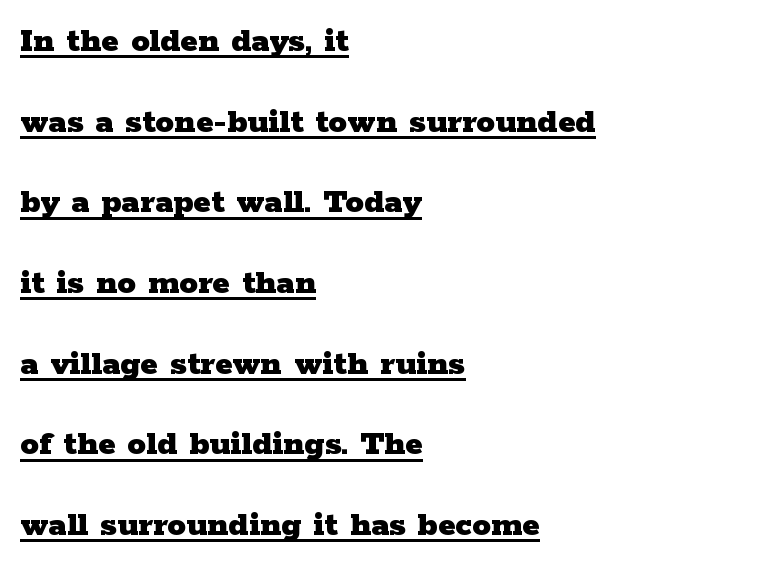
{"serif": "yes", "italic": "no", "bold": "yes", "weight": "heavy", "width": "wide", "stroke_contrast": "low", "x_height": "medium", "monospaced": "no", "underline": "yes", "align": "left", "line_spacing": "loose", "line_spacing_ratio": 2.18, "letter_spacing": "normal", "letter_spacing_em": 0.0, "glyph_px": 37}
